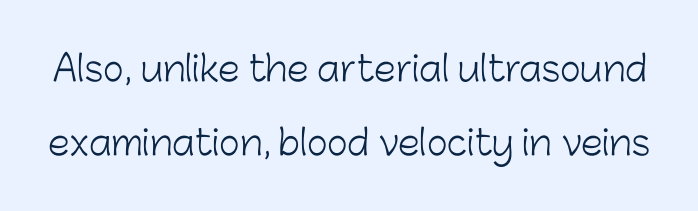
Q: Is the text bold? A: No.
Q: Is the text italic (slanted)? A: No, it is upright.
Q: Is the typeface a serif or a sans-serif typeface? A: Sans-serif.
Q: Is the text underlined? A: No.
Q: Is the spacing between letters normal or unusually wide? A: Normal.
Q: Is the spacing between lines tight, normal or loose? A: Loose.
Q: Width (condensed, normal, or wide)? A: Normal.
Q: Stroke contrast? A: Low.
Q: x-height? A: Medium.
Q: Monospaced? A: No.
